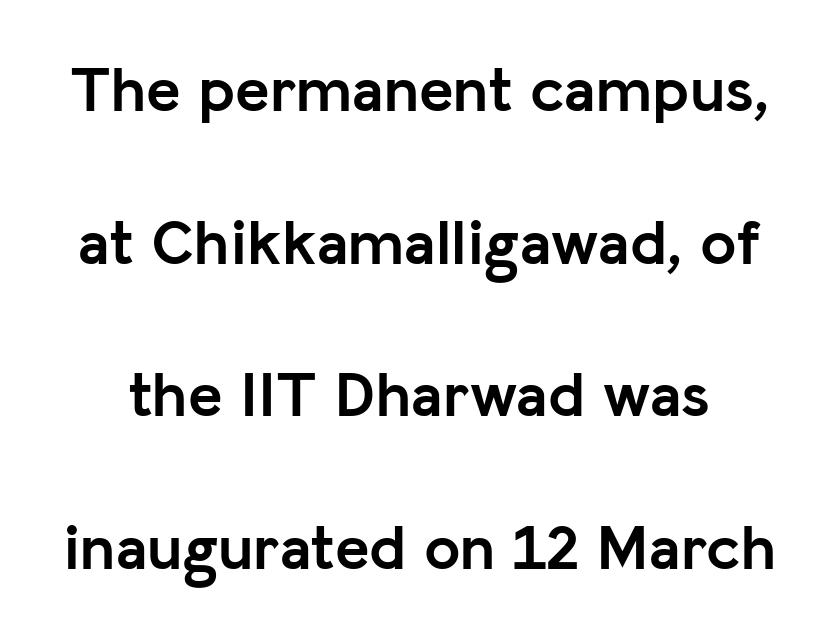
The image shows 65 px semibold sans-serif type, upright; set loose line spacing (2.35x), normal letter spacing, not underlined; low stroke contrast and a medium x-height.
